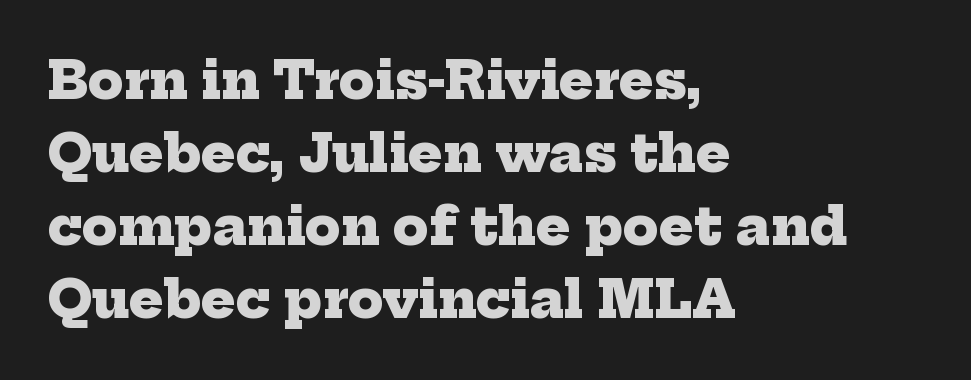
Q: Is the text bold? A: Yes.
Q: Is the typeface a serif or a sans-serif typeface? A: Serif.
Q: Is the text underlined? A: No.
Q: How is the paragraph aligned? A: Left-aligned.
Q: Is the spacing between letters normal or unusually wide? A: Normal.
Q: Is the spacing between lines tight, normal or loose? A: Normal.
Q: Width (condensed, normal, or wide)? A: Normal.
Q: Stroke contrast? A: Low.
Q: x-height? A: Medium.
Q: Monospaced? A: No.
